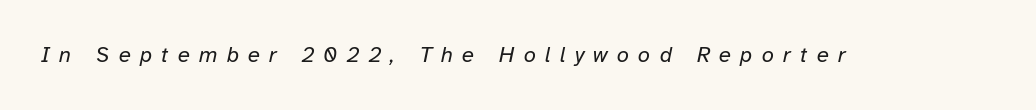
The image shows 22 px text type, italic (leaning right); set unusually wide letter spacing (+0.42 em), not underlined.
